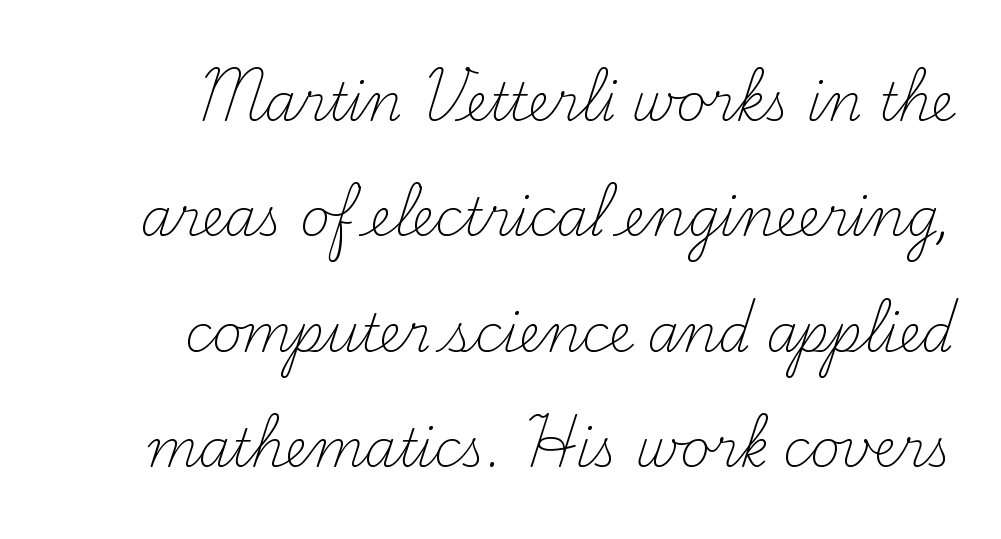
Q: Is the text bold? A: No.
Q: Is the text italic (slanted)? A: Yes.
Q: Is the text underlined? A: No.
Q: How is the paragraph aligned? A: Right-aligned.
Q: Is the spacing between letters normal or unusually wide? A: Normal.
Q: Is the spacing between lines tight, normal or loose? A: Loose.
Q: Width (condensed, normal, or wide)? A: Normal.
Q: Stroke contrast? A: Medium.
Q: x-height? A: Small.
Q: Monospaced? A: No.
